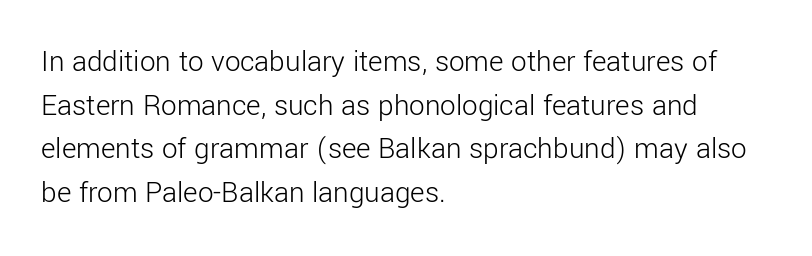
Q: Is the text bold? A: No.
Q: Is the text italic (slanted)? A: No, it is upright.
Q: Is the typeface a serif or a sans-serif typeface? A: Sans-serif.
Q: Is the text underlined? A: No.
Q: How is the paragraph aligned? A: Left-aligned.
Q: Is the spacing between letters normal or unusually wide? A: Normal.
Q: Is the spacing between lines tight, normal or loose? A: Normal.
Q: Width (condensed, normal, or wide)? A: Normal.
Q: Stroke contrast? A: Low.
Q: x-height? A: Medium.
Q: Monospaced? A: No.
